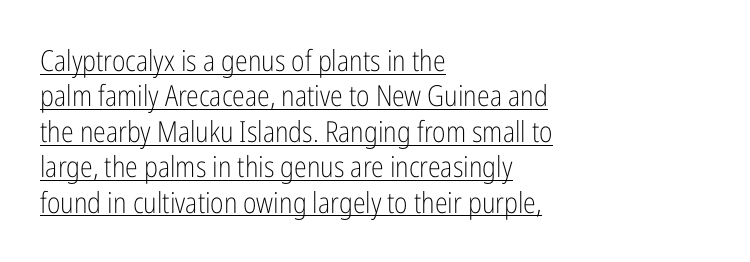
{"serif": "no", "italic": "no", "bold": "no", "weight": "light", "width": "condensed", "stroke_contrast": "low", "x_height": "medium", "monospaced": "no", "underline": "yes", "align": "left", "line_spacing_ratio": 1.22, "letter_spacing": "normal", "letter_spacing_em": 0.0, "glyph_px": 29}
